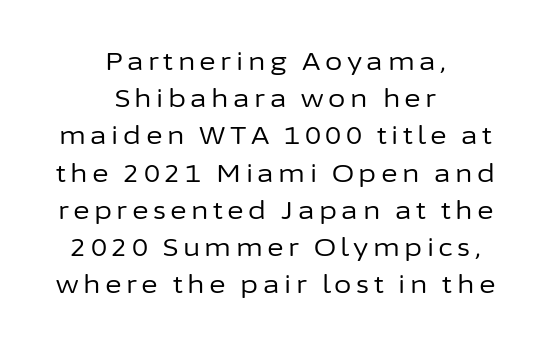
One glance says typical: line gaps are just what's usual. The letters stand straight up with perfectly vertical stems. A bare baseline throughout the passage. The face looks like a standard text weight, possibly lighter. The typesetter chose a symmetrical, centered arrangement here.
